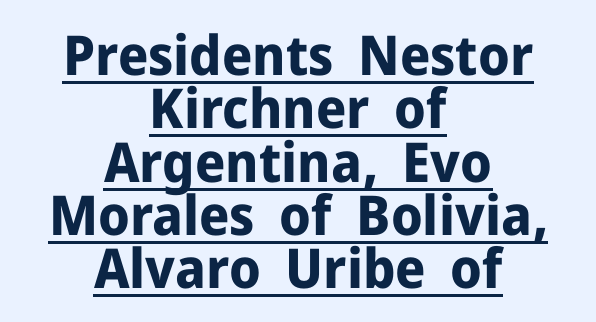
Character widths vary here, with narrow letters taking less room than wide ones. Compared with undecorated copy, this sample adds a rule below the words. The glyphs have the mass of a bold cut. Is there any slant? The stems are plumb. Which margin do the lines hug? Neither — every line sits in the middle. The block of text is dense from top to bottom, with scant space between rows.
